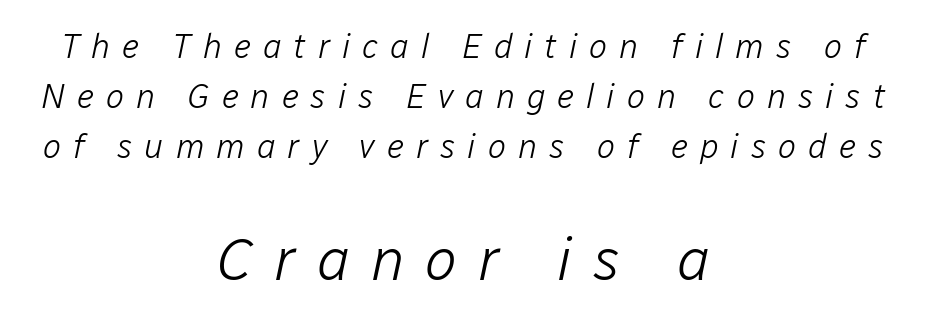
Q: Is the text bold? A: No.
Q: Is the text italic (slanted)? A: Yes, it leans right by about 12 degrees.
Q: Is the text underlined? A: No.
Q: How is the paragraph aligned? A: Centered.
Q: Is the spacing between letters normal or unusually wide? A: Unusually wide.
Q: Is the spacing between lines tight, normal or loose? A: Normal.
Q: Which block of text is set in a larger size, the first (top) or the second (bottom)? A: The second (bottom) one.
Q: Width (condensed, normal, or wide)? A: Normal.
Q: Stroke contrast? A: Low.
Q: x-height? A: Medium.
Q: Monospaced? A: No.
